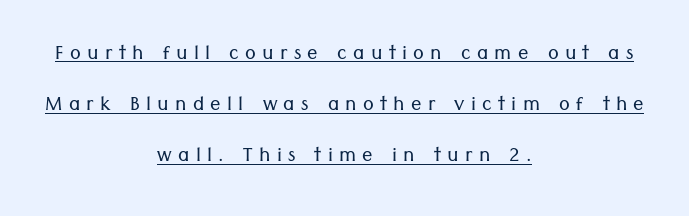
Q: Is the text bold? A: No.
Q: Is the text italic (slanted)? A: No, it is upright.
Q: Is the text underlined? A: Yes.
Q: How is the paragraph aligned? A: Centered.
Q: Is the spacing between letters normal or unusually wide? A: Unusually wide.
Q: Is the spacing between lines tight, normal or loose? A: Loose.
